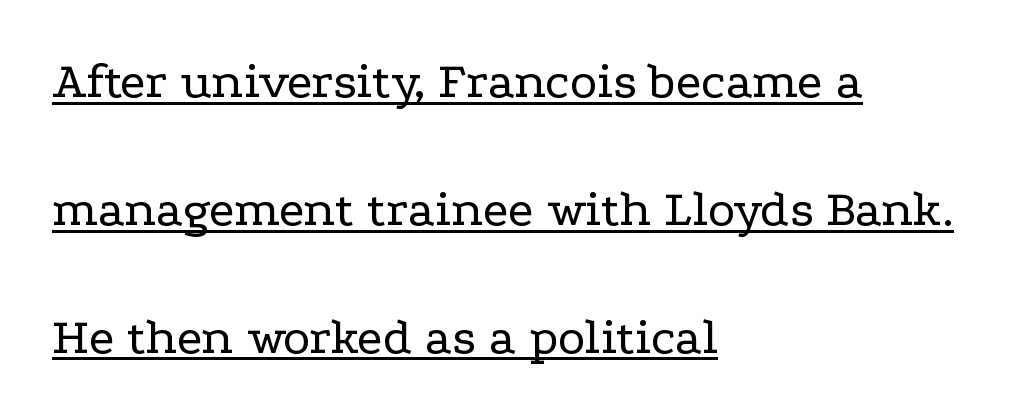
Q: Is the text bold? A: No.
Q: Is the text italic (slanted)? A: No, it is upright.
Q: Is the typeface a serif or a sans-serif typeface? A: Serif.
Q: Is the text underlined? A: Yes.
Q: How is the paragraph aligned? A: Left-aligned.
Q: Is the spacing between letters normal or unusually wide? A: Normal.
Q: Is the spacing between lines tight, normal or loose? A: Loose.
Q: Width (condensed, normal, or wide)? A: Wide.
Q: Stroke contrast? A: Low.
Q: x-height? A: Medium.
Q: Monospaced? A: No.
